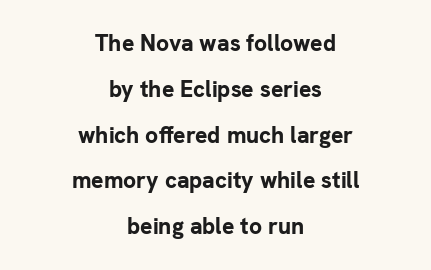
Q: Is the text bold? A: Yes.
Q: Is the text italic (slanted)? A: No, it is upright.
Q: Is the text underlined? A: No.
Q: How is the paragraph aligned? A: Centered.
Q: Is the spacing between letters normal or unusually wide? A: Normal.
Q: Is the spacing between lines tight, normal or loose? A: Loose.
